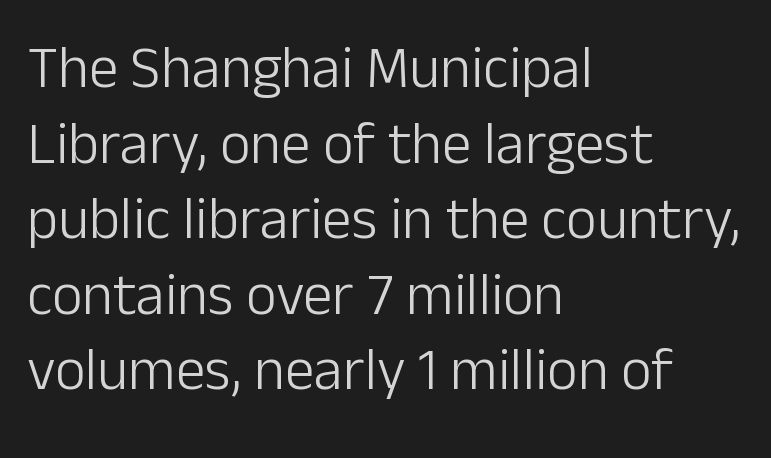
The image shows 59 px light sans-serif type, upright; set left-aligned, normal line spacing (1.28x), normal letter spacing, not underlined; low stroke contrast and a medium x-height.
